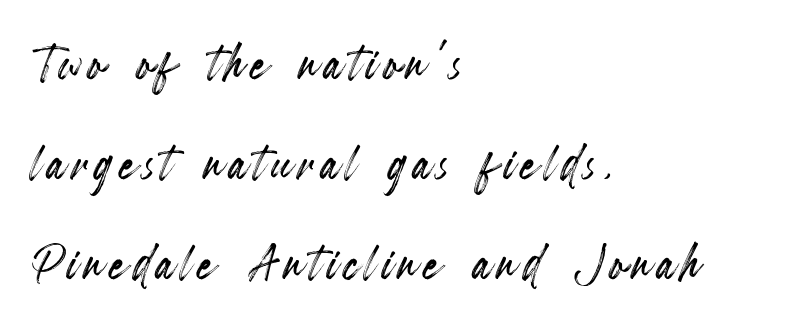
{"width": "condensed", "x_height": "small", "monospaced": "no", "underline": "no", "align": "left", "line_spacing": "normal", "line_spacing_ratio": 1.56, "glyph_px": 64}
